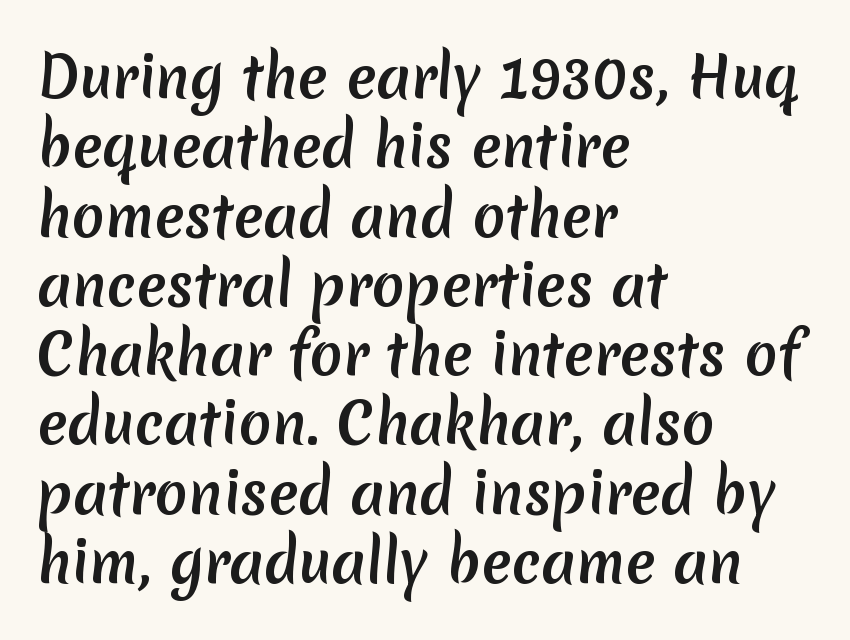
The image shows 55 px semibold sans-serif type; set left-aligned, normal line spacing (1.26x), normal letter spacing, not underlined; low stroke contrast and a medium x-height.
